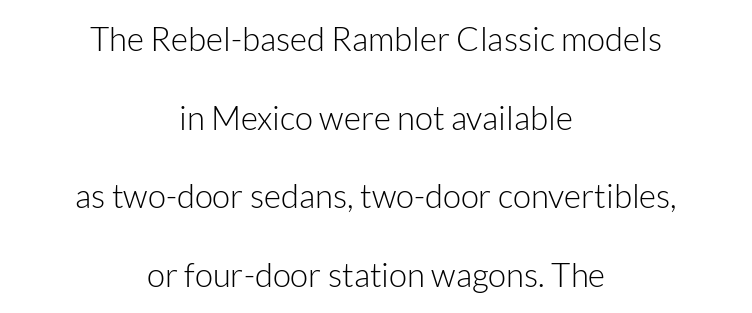
Caption: multi-line text, centered on the measure. No heavy texture on the line: the type isn't bold. The rendering keeps characters at their native spacing. It's the straight-up-and-down kind of type.
